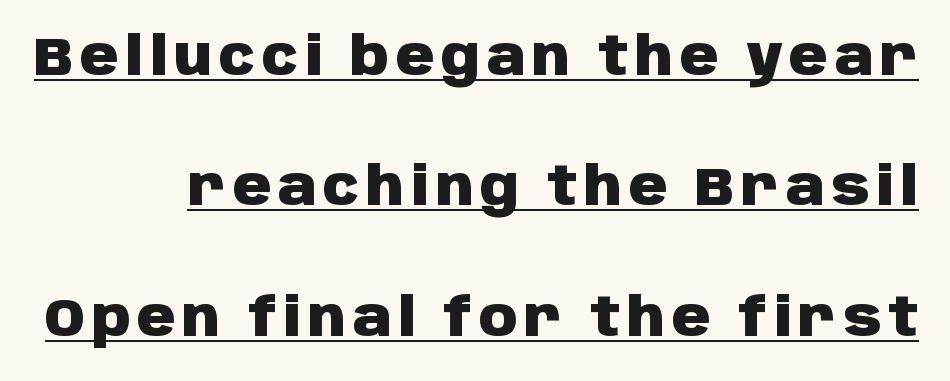
The image shows 53 px heavy sans-serif type, upright; set loose line spacing (2.46x), underlined; low stroke contrast and a large x-height.
